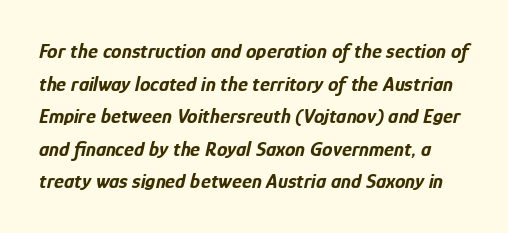
Q: Is the text bold? A: Yes.
Q: Is the text italic (slanted)? A: Yes, it leans right by about 12 degrees.
Q: Is the text underlined? A: No.
Q: Is the spacing between letters normal or unusually wide? A: Normal.
Q: Is the spacing between lines tight, normal or loose? A: Normal.
